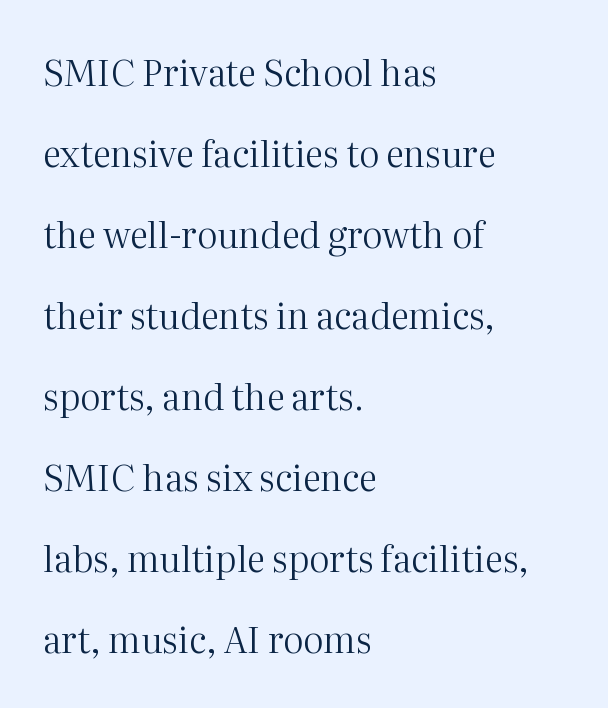
{"serif": "yes", "italic": "no", "bold": "no", "weight": "regular", "width": "normal", "stroke_contrast": "medium", "x_height": "medium", "monospaced": "no", "underline": "no", "align": "left", "line_spacing": "loose", "line_spacing_ratio": 2.25, "letter_spacing": "normal", "letter_spacing_em": 0.0, "glyph_px": 36}
